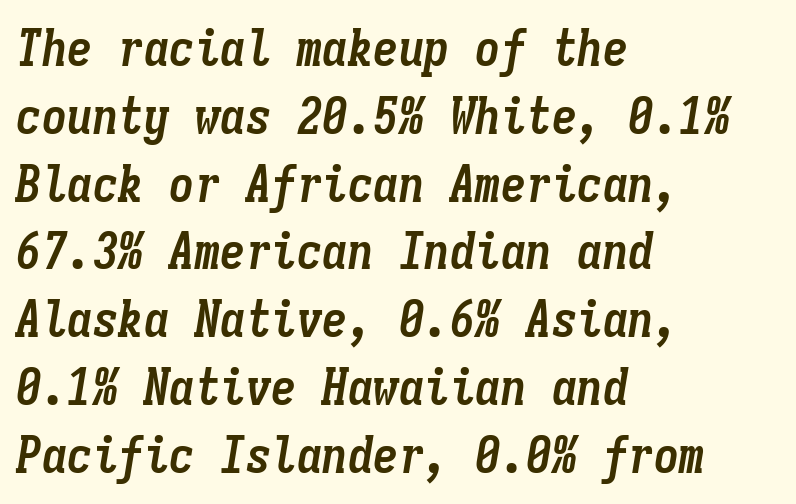
Caption: multi-line text, flush left, ragged right. The glyphs have the mass of a bold cut. The whole block is typeset with a tilt. Between one letter and the next there's only the usual sliver of space. This block has exactly the height ordinary leading produces.
